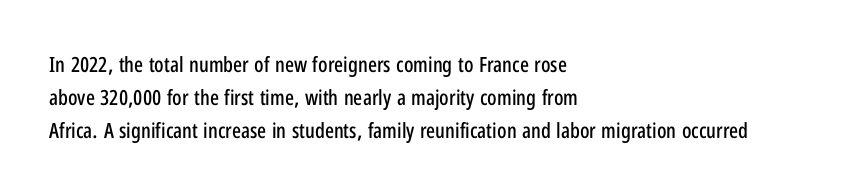
The image shows 21 px text type, upright; set left-aligned, normal line spacing (1.56x), normal letter spacing, not underlined.
